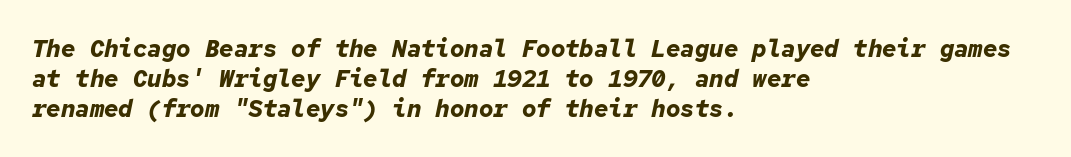
Q: Is the text bold? A: Yes.
Q: Is the text italic (slanted)? A: Yes, it leans right by about 12 degrees.
Q: Is the text underlined? A: No.
Q: How is the paragraph aligned? A: Left-aligned.
Q: Is the spacing between letters normal or unusually wide? A: Normal.
